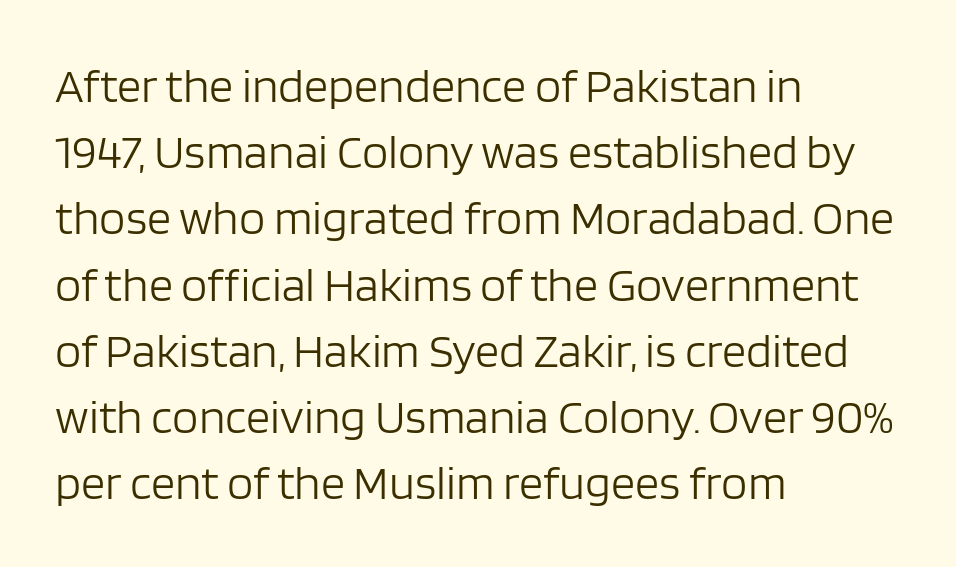
The type family on display is of the sans-serif kind. Left-aligned paragraph, ragged on the right. The rendering uses a moderate line-height, typical for paragraphs. Honestly, there is no underline to notice here at all. The face used here is proportionally spaced, like ordinary book or web type.
